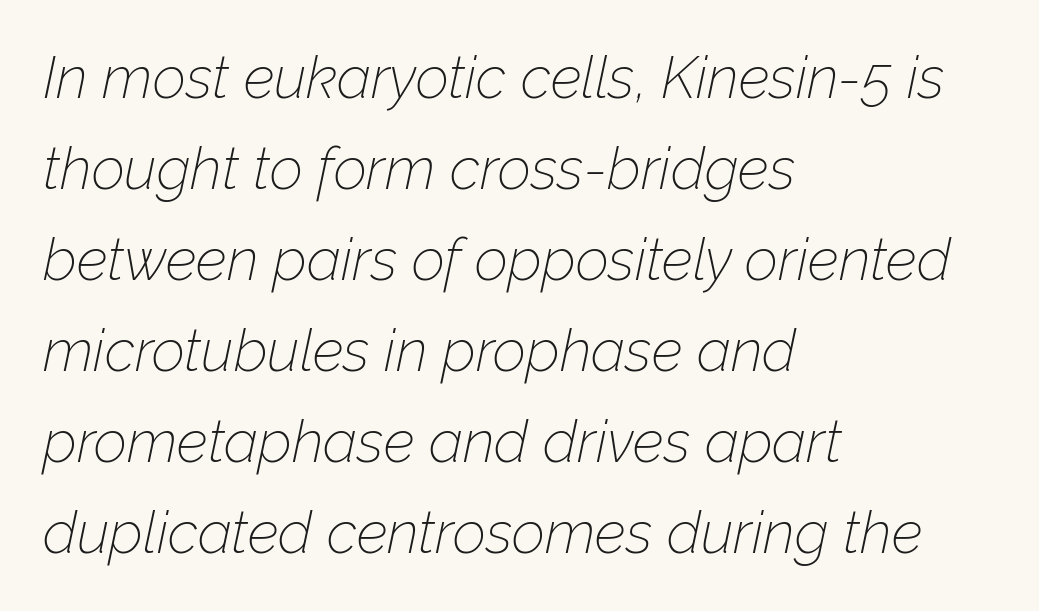
Q: Is the text bold? A: No.
Q: Is the text italic (slanted)? A: Yes, it leans right by about 12 degrees.
Q: Is the text underlined? A: No.
Q: How is the paragraph aligned? A: Left-aligned.
Q: Is the spacing between letters normal or unusually wide? A: Normal.
Q: Is the spacing between lines tight, normal or loose? A: Normal.
Q: Width (condensed, normal, or wide)? A: Normal.
Q: Stroke contrast? A: Low.
Q: x-height? A: Medium.
Q: Monospaced? A: No.
